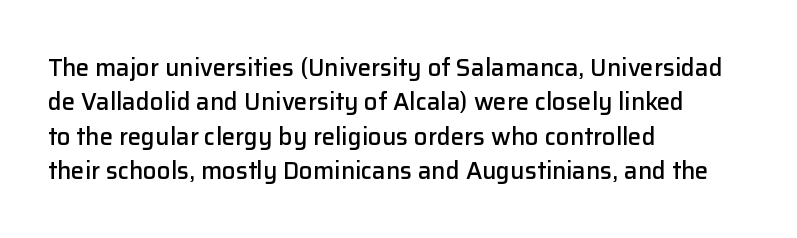
Between one letter and the next there's only the usual sliver of space. Underline: absent. Short and long lines alike share a common starting point at left. Compared with typical paragraphs, the rows here are spaced about the same.
